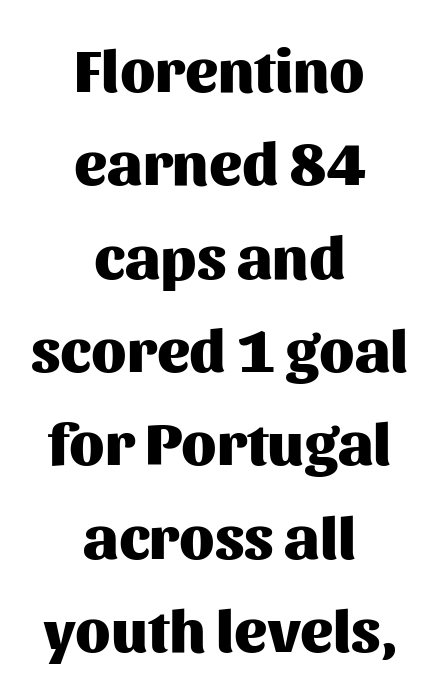
{"serif": "no", "italic": "no", "bold": "yes", "weight": "heavy", "width": "normal", "stroke_contrast": "medium", "x_height": "medium", "monospaced": "no", "underline": "no", "align": "center", "line_spacing": "normal", "line_spacing_ratio": 1.53, "letter_spacing": "normal", "letter_spacing_em": 0.0, "glyph_px": 61}
